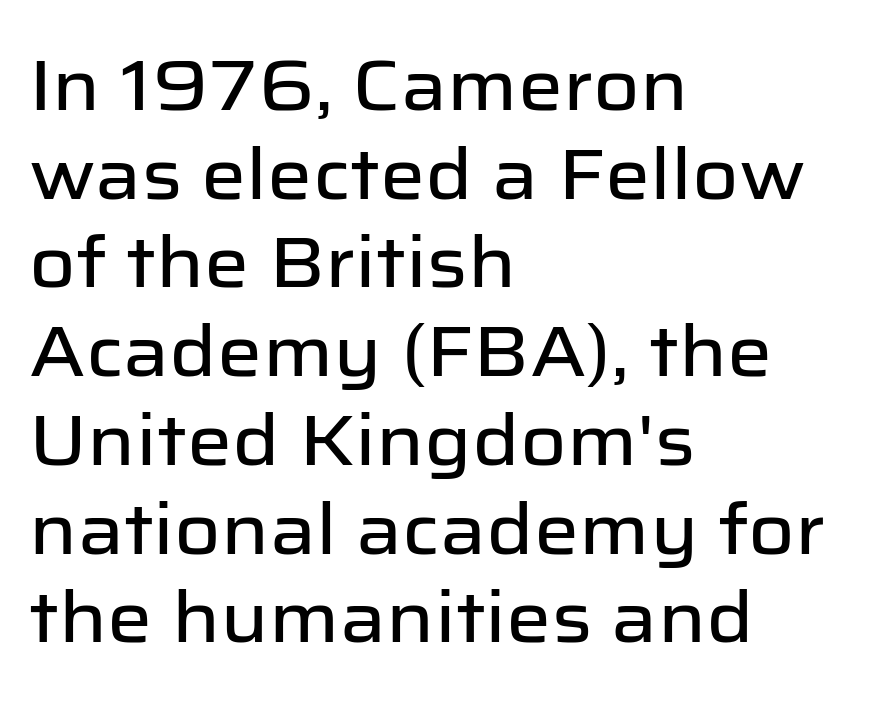
The rendering keeps characters at their native spacing. Looks like regular typesetting: each glyph gets only the width it needs. Line spacing here is normal. Each row of text sits above clean, open space. Reading down the block, your eye returns to a fixed left position each line. These lines are composed in type without serifs.
